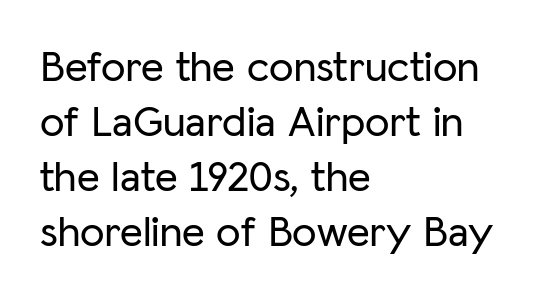
Q: Is the text italic (slanted)? A: No, it is upright.
Q: Is the typeface a serif or a sans-serif typeface? A: Sans-serif.
Q: Is the text underlined? A: No.
Q: How is the paragraph aligned? A: Left-aligned.
Q: Is the spacing between letters normal or unusually wide? A: Normal.
Q: Is the spacing between lines tight, normal or loose? A: Normal.
Q: Width (condensed, normal, or wide)? A: Normal.
Q: Stroke contrast? A: Low.
Q: x-height? A: Medium.
Q: Monospaced? A: No.
